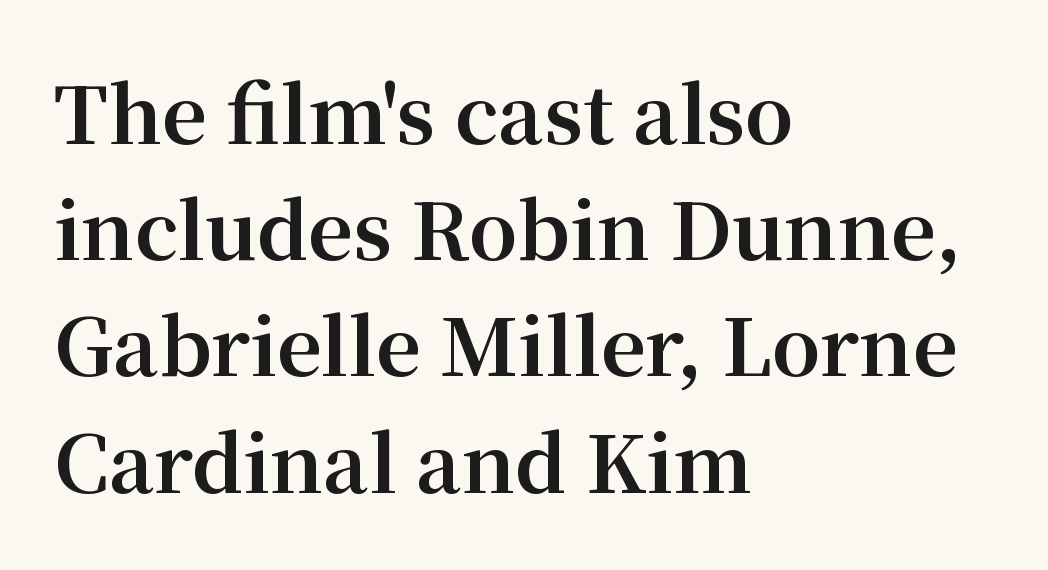
The image shows 78 px bold serif type, upright; set left-aligned, normal line spacing (1.49x), normal letter spacing, not underlined; medium stroke contrast and a medium x-height.
